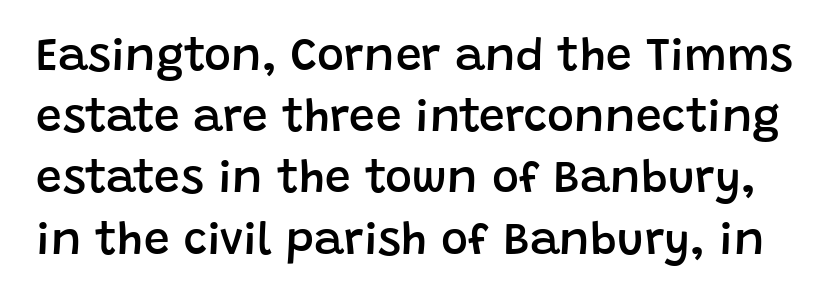
Q: Is the text bold? A: Semi-bold.
Q: Is the text italic (slanted)? A: No, it is upright.
Q: Is the typeface a serif or a sans-serif typeface? A: Sans-serif.
Q: Is the text underlined? A: No.
Q: Is the spacing between letters normal or unusually wide? A: Normal.
Q: Is the spacing between lines tight, normal or loose? A: Normal.
Q: Width (condensed, normal, or wide)? A: Normal.
Q: Stroke contrast? A: Low.
Q: x-height? A: Large.
Q: Monospaced? A: No.
